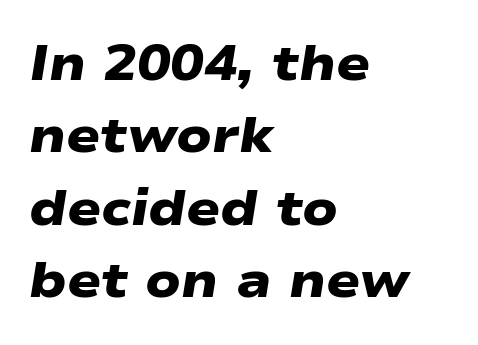
Q: Is the text bold? A: Yes.
Q: Is the typeface a serif or a sans-serif typeface? A: Sans-serif.
Q: Is the text underlined? A: No.
Q: How is the paragraph aligned? A: Left-aligned.
Q: Is the spacing between letters normal or unusually wide? A: Normal.
Q: Is the spacing between lines tight, normal or loose? A: Normal.
Q: Width (condensed, normal, or wide)? A: Wide.
Q: Stroke contrast? A: Low.
Q: x-height? A: Medium.
Q: Monospaced? A: No.
